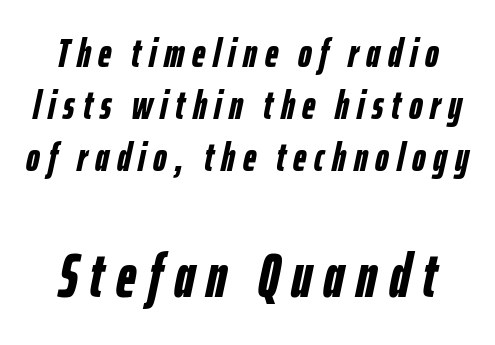
{"italic": "yes", "lean": "right", "slant_degrees": 12, "bold": "yes", "weight": "semibold", "width": "condensed", "stroke_contrast": "low", "x_height": "medium", "monospaced": "no", "underline": "no", "align": "center", "line_spacing": "normal", "line_spacing_ratio": 1.27, "larger_block": "second", "size_ratio": 1.51, "glyph_px": 62}
